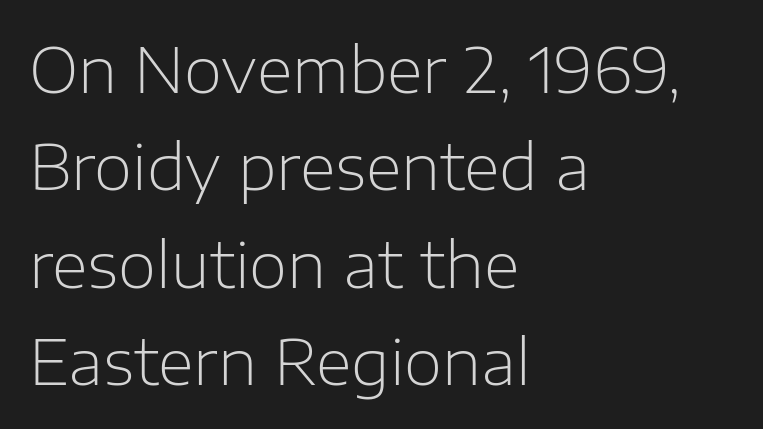
{"serif": "no", "italic": "no", "bold": "no", "weight": "light", "width": "normal", "stroke_contrast": "low", "x_height": "medium", "monospaced": "no", "underline": "no", "align": "left", "line_spacing": "normal", "line_spacing_ratio": 1.57, "letter_spacing": "normal", "letter_spacing_em": 0.0, "glyph_px": 62}
